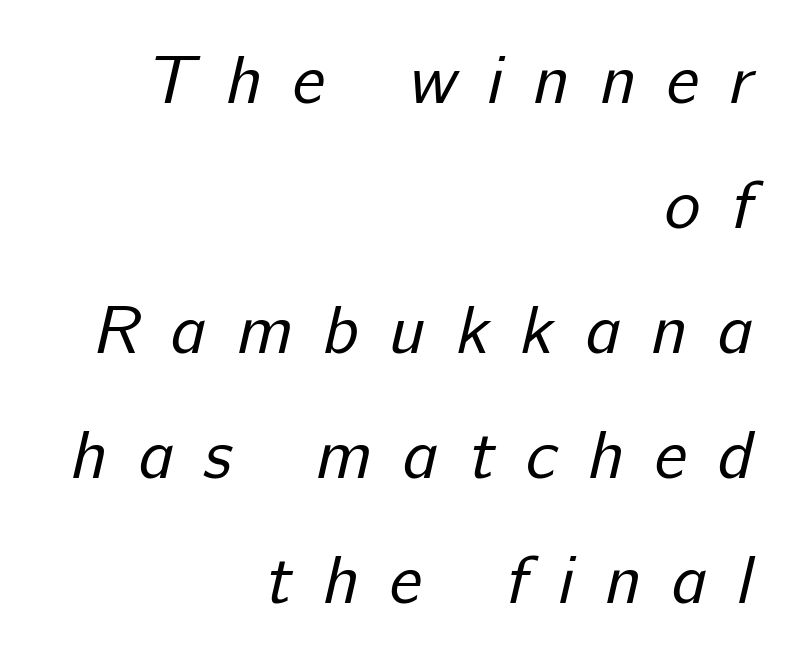
Q: Is the text bold? A: No.
Q: Is the typeface a serif or a sans-serif typeface? A: Sans-serif.
Q: Is the text underlined? A: No.
Q: How is the paragraph aligned? A: Right-aligned.
Q: Is the spacing between letters normal or unusually wide? A: Unusually wide.
Q: Width (condensed, normal, or wide)? A: Normal.
Q: Stroke contrast? A: Low.
Q: x-height? A: Medium.
Q: Monospaced? A: No.
